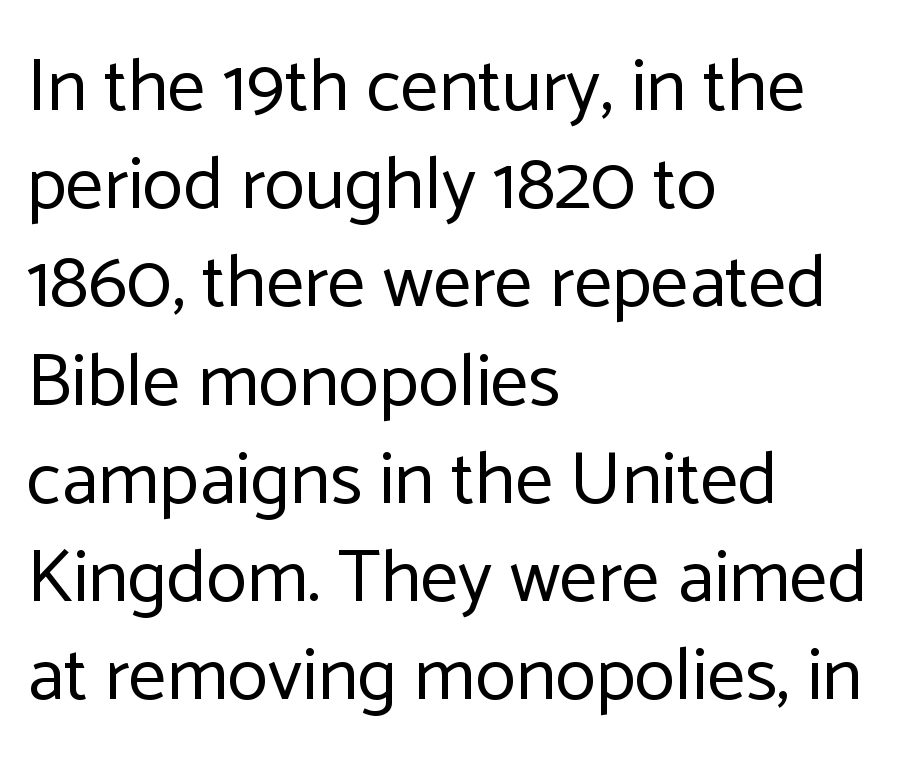
Q: Is the text bold? A: No.
Q: Is the text italic (slanted)? A: No, it is upright.
Q: Is the typeface a serif or a sans-serif typeface? A: Sans-serif.
Q: Is the text underlined? A: No.
Q: How is the paragraph aligned? A: Left-aligned.
Q: Is the spacing between letters normal or unusually wide? A: Normal.
Q: Is the spacing between lines tight, normal or loose? A: Normal.
Q: Width (condensed, normal, or wide)? A: Normal.
Q: Stroke contrast? A: Low.
Q: x-height? A: Medium.
Q: Monospaced? A: No.
